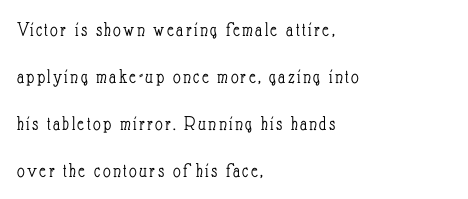
{"italic": "no", "bold": "no", "underline": "no", "align": "left", "line_spacing": "loose", "line_spacing_ratio": 2.24, "glyph_px": 21}
